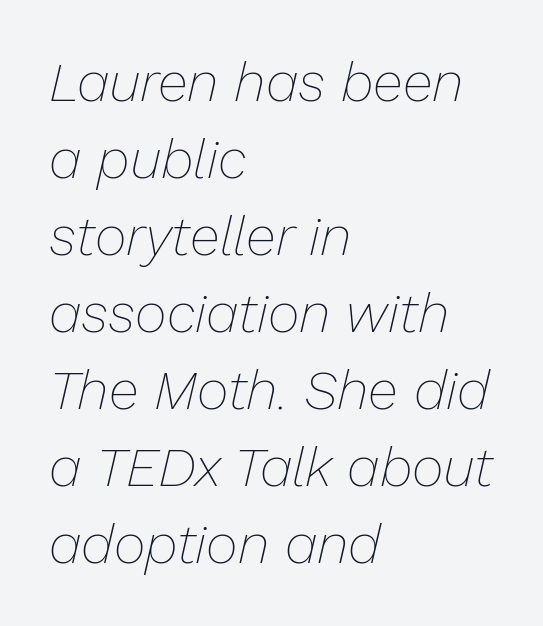
On a weight scale, this lands at 450 or below. Rule under the text: the space is simply empty. A typesetter would call this proportional, since set widths differ per character. The horizontal fit of the characters is conventional and even.
